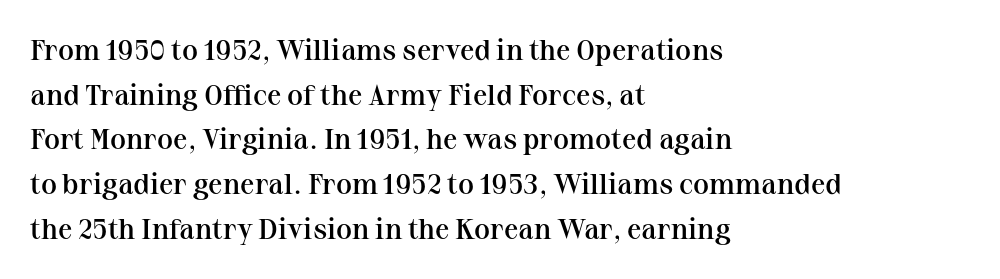
The image shows 29 px semibold serif type, upright; set left-aligned, normal line spacing (1.54x), normal letter spacing, not underlined; medium stroke contrast and a medium x-height.
